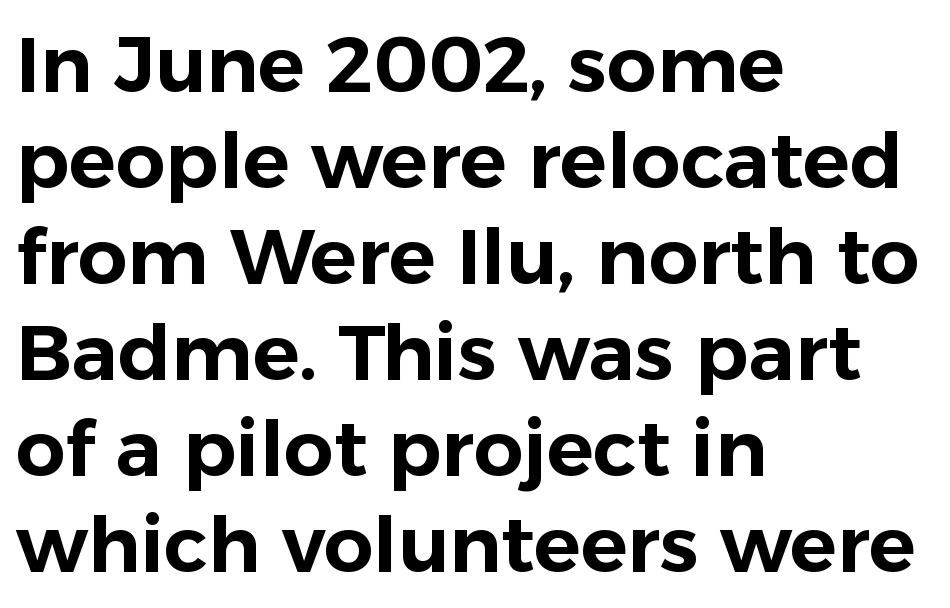
The image shows 78 px sans-serif type, upright; set left-aligned, line spacing 1.23x, normal letter spacing, not underlined; low stroke contrast and a medium x-height.
